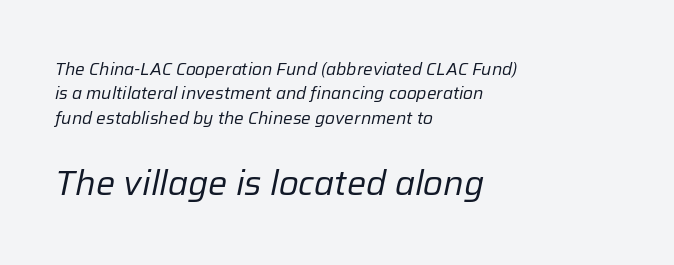
Q: Is the text bold? A: No.
Q: Is the text italic (slanted)? A: Yes, it leans right by about 12 degrees.
Q: Is the text underlined? A: No.
Q: How is the paragraph aligned? A: Left-aligned.
Q: Is the spacing between letters normal or unusually wide? A: Normal.
Q: Is the spacing between lines tight, normal or loose? A: Normal.
Q: Which block of text is set in a larger size, the first (top) or the second (bottom)? A: The second (bottom) one.
Q: Width (condensed, normal, or wide)? A: Normal.
Q: Stroke contrast? A: Low.
Q: x-height? A: Medium.
Q: Monospaced? A: No.
